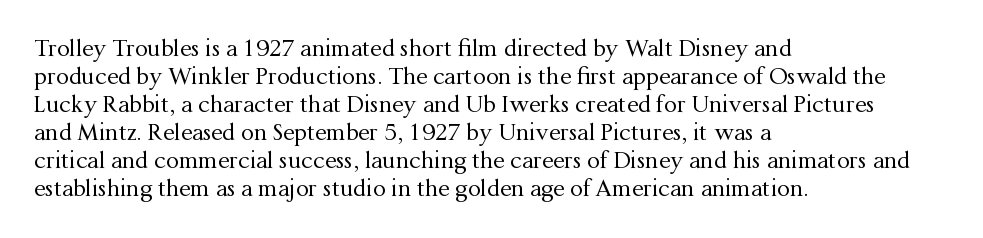
{"italic": "no", "bold": "no", "underline": "no", "align": "left", "line_spacing_ratio": 1.22, "letter_spacing": "normal", "letter_spacing_em": 0.0, "glyph_px": 23}
